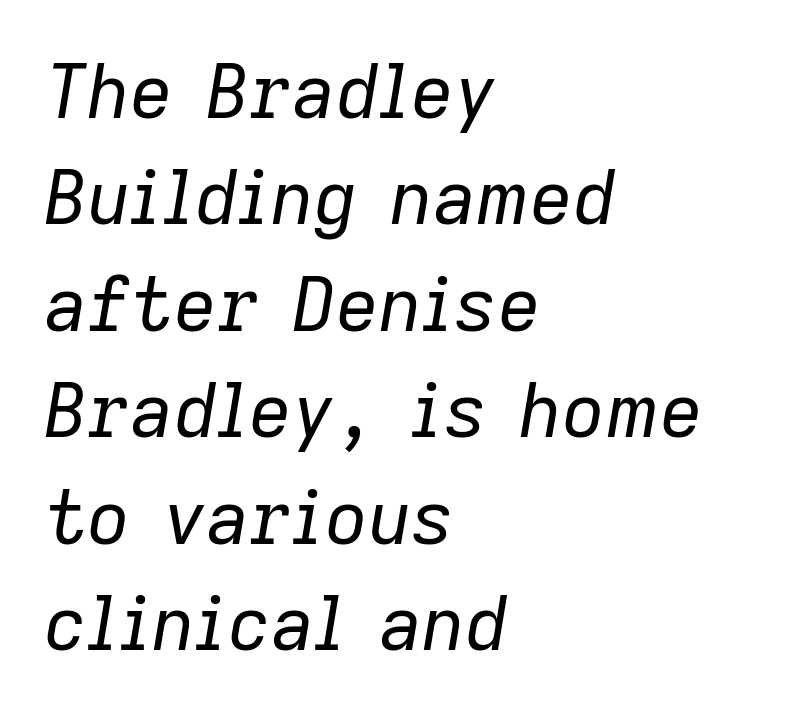
The image shows 75 px regular-weight type, italic (leaning right); set left-aligned, normal line spacing (1.42x), normal letter spacing, not underlined; low stroke contrast and a medium x-height.
